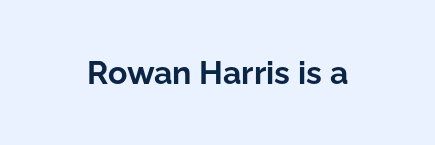
{"serif": "no", "italic": "no", "bold": "yes", "weight": "bold", "width": "normal", "stroke_contrast": "low", "x_height": "medium", "monospaced": "no", "underline": "no", "letter_spacing": "normal", "letter_spacing_em": 0.0, "glyph_px": 32}
